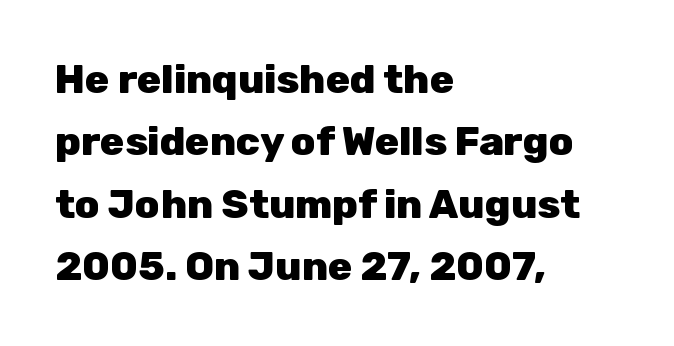
How are the letters spaced? Ordinarily, with no added tracking. A student would call this left alignment; a typographer would say flush left, rag right. The vertical gap from one line to the next is medium. Quick note: underline off. The designer went with a sans here, leaving each stem footless.
